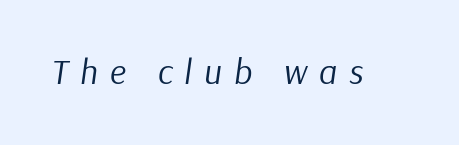
{"italic": "yes", "lean": "right", "slant_degrees": 9, "bold": "no", "weight": "regular", "width": "normal", "stroke_contrast": "low", "x_height": "medium", "monospaced": "no", "underline": "no", "letter_spacing": "wide", "letter_spacing_em": 0.34, "glyph_px": 35}
